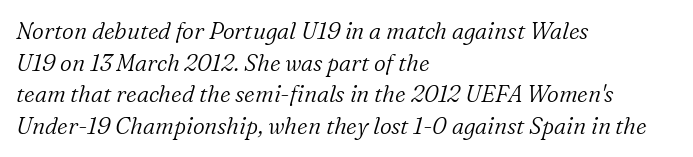
The image shows 23 px text type, italic (leaning right); set left-aligned, normal line spacing (1.38x), normal letter spacing, not underlined.
